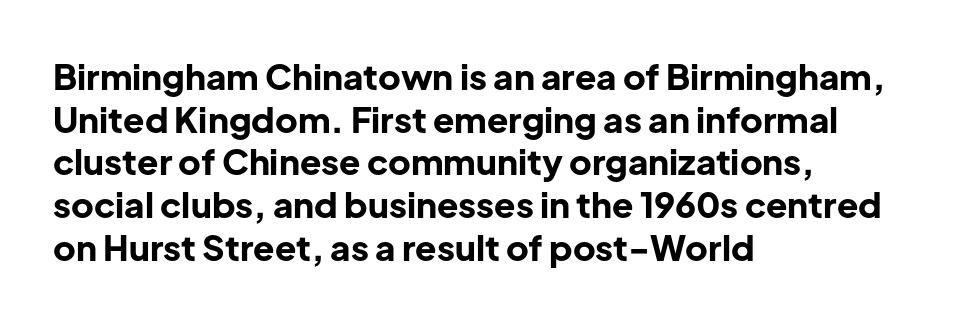
Q: Is the text bold? A: Yes.
Q: Is the text italic (slanted)? A: No, it is upright.
Q: Is the typeface a serif or a sans-serif typeface? A: Sans-serif.
Q: Is the text underlined? A: No.
Q: How is the paragraph aligned? A: Left-aligned.
Q: Is the spacing between letters normal or unusually wide? A: Normal.
Q: Width (condensed, normal, or wide)? A: Normal.
Q: Stroke contrast? A: Low.
Q: x-height? A: Medium.
Q: Monospaced? A: No.
